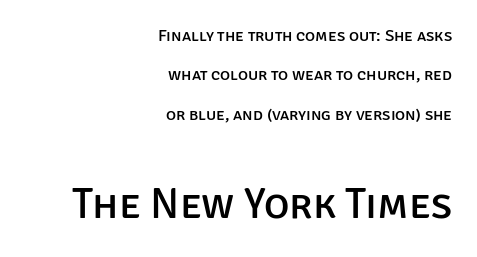
The image shows 43 px sans-serif type, upright; set right-aligned, loose line spacing (2.31x), normal letter spacing, not underlined; the second (bottom) block is 2.53x larger; low stroke contrast and a large x-height.
